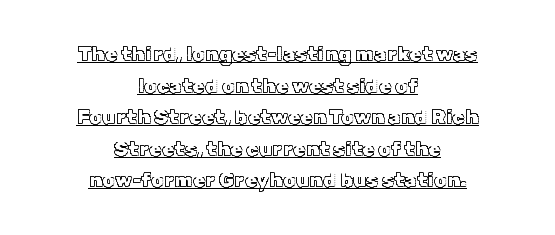
The image shows 20 px text type, upright; set centered, normal line spacing (1.58x), normal letter spacing, underlined.
